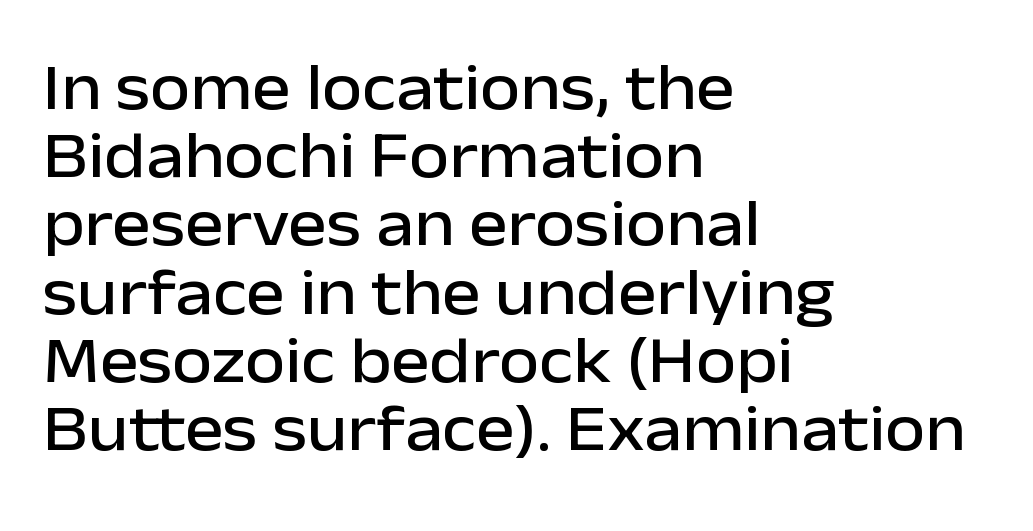
Q: Is the text italic (slanted)? A: No, it is upright.
Q: Is the typeface a serif or a sans-serif typeface? A: Sans-serif.
Q: Is the text underlined? A: No.
Q: How is the paragraph aligned? A: Left-aligned.
Q: Is the spacing between letters normal or unusually wide? A: Normal.
Q: Is the spacing between lines tight, normal or loose? A: Tight.
Q: Width (condensed, normal, or wide)? A: Normal.
Q: Stroke contrast? A: Low.
Q: x-height? A: Medium.
Q: Monospaced? A: No.
